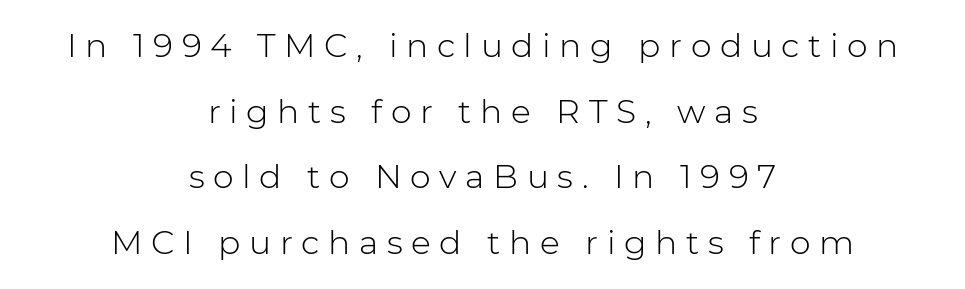
The image shows 33 px light sans-serif type, upright; set centered, loose line spacing (1.99x), unusually wide letter spacing (+0.26 em), not underlined; low stroke contrast and a medium x-height.
